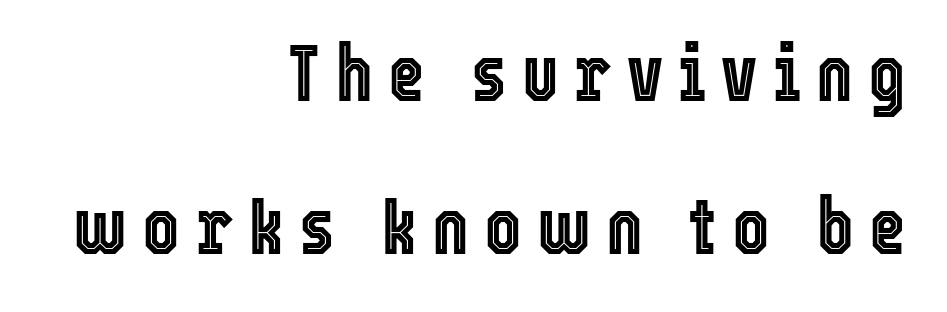
The image shows 79 px condensed type, upright; set right-aligned, loose line spacing (1.94x), not underlined; a medium x-height.
